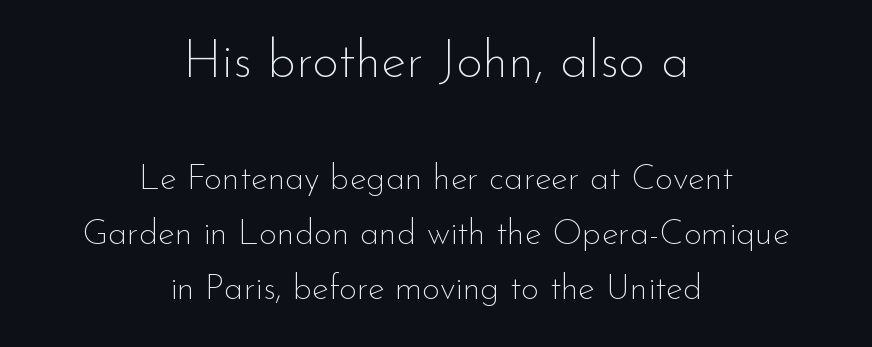
Q: Is the text bold? A: No.
Q: Is the text italic (slanted)? A: No, it is upright.
Q: Is the typeface a serif or a sans-serif typeface? A: Sans-serif.
Q: Is the text underlined? A: No.
Q: How is the paragraph aligned? A: Centered.
Q: Is the spacing between letters normal or unusually wide? A: Normal.
Q: Is the spacing between lines tight, normal or loose? A: Normal.
Q: Which block of text is set in a larger size, the first (top) or the second (bottom)? A: The first (top) one.
Q: Width (condensed, normal, or wide)? A: Normal.
Q: Stroke contrast? A: Low.
Q: x-height? A: Small.
Q: Monospaced? A: No.
